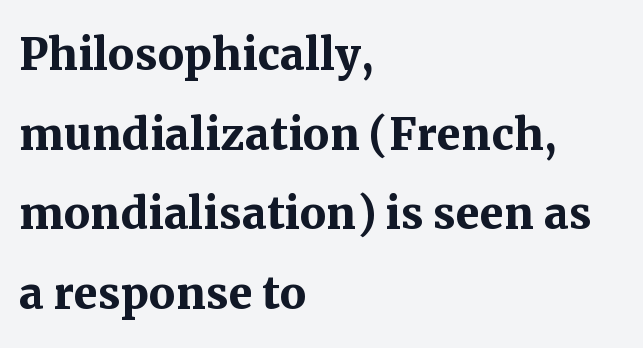
{"serif": "yes", "italic": "no", "bold": "yes", "weight": "semibold", "width": "normal", "stroke_contrast": "medium", "x_height": "medium", "monospaced": "no", "underline": "no", "align": "left", "line_spacing": "normal", "line_spacing_ratio": 1.35, "letter_spacing": "normal", "letter_spacing_em": 0.0, "glyph_px": 59}
